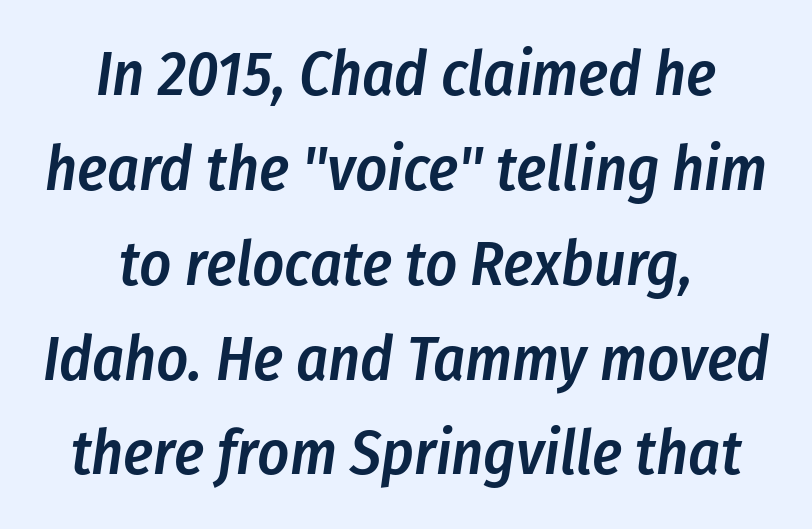
The image shows 62 px semibold, condensed type, italic (leaning right); set centered, normal line spacing (1.53x), normal letter spacing, not underlined; low stroke contrast and a medium x-height.
